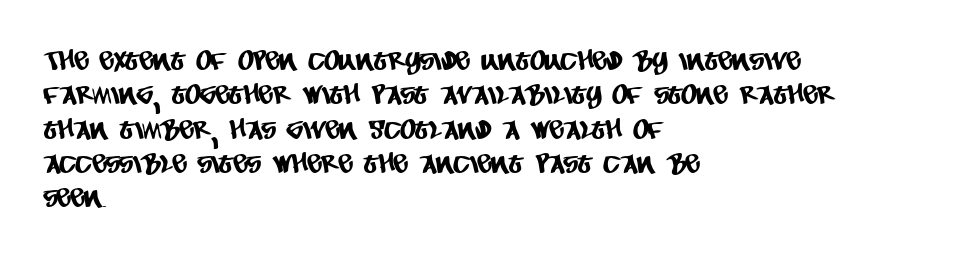
Any mark beneath the type? The region is blank. Horizontal bands of white between lines are of average thickness. The line texture is even and compact thanks to regular tracking. Every row of glyphs begins at an identical x-position on the left.
